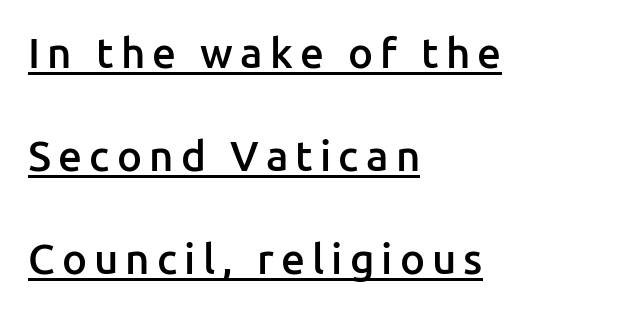
The image shows 42 px semibold sans-serif type, upright; set left-aligned, loose line spacing (2.45x), underlined; low stroke contrast and a medium x-height.
